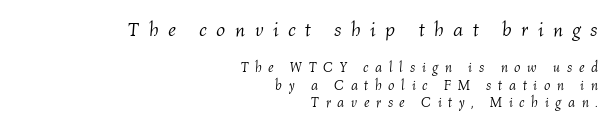
Which chunk is bigger? The first one — the top block dwarfs the bottom. Caption: expanded tracking, letters set apart. The words here are not underlined. Is the type heavy? It reads as light-to-regular instead. You can tell it's italic because the verticals aren't actually vertical. Whoever set this chose a conventional vertical rhythm.
